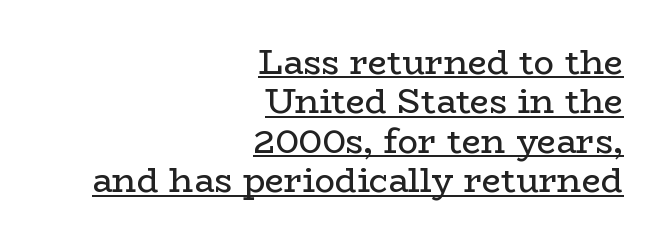
The image shows 34 px regular-weight, wide serif type, upright; set right-aligned, line spacing 1.16x, normal letter spacing, underlined; low stroke contrast and a medium x-height.
